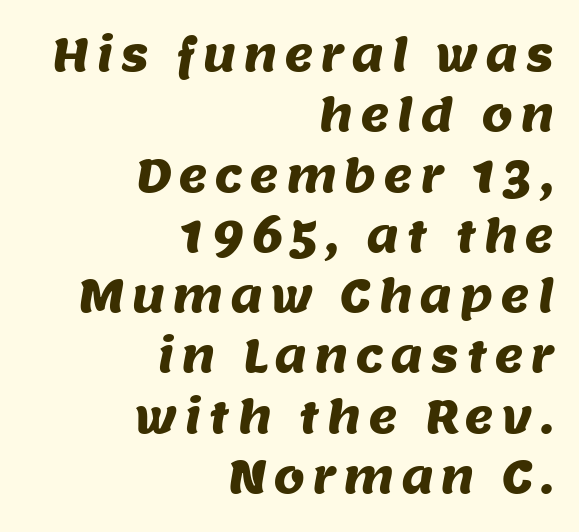
{"serif": "no", "width": "normal", "stroke_contrast": "medium", "x_height": "large", "monospaced": "no", "underline": "no", "align": "right", "line_spacing": "normal", "line_spacing_ratio": 1.34, "glyph_px": 45}
